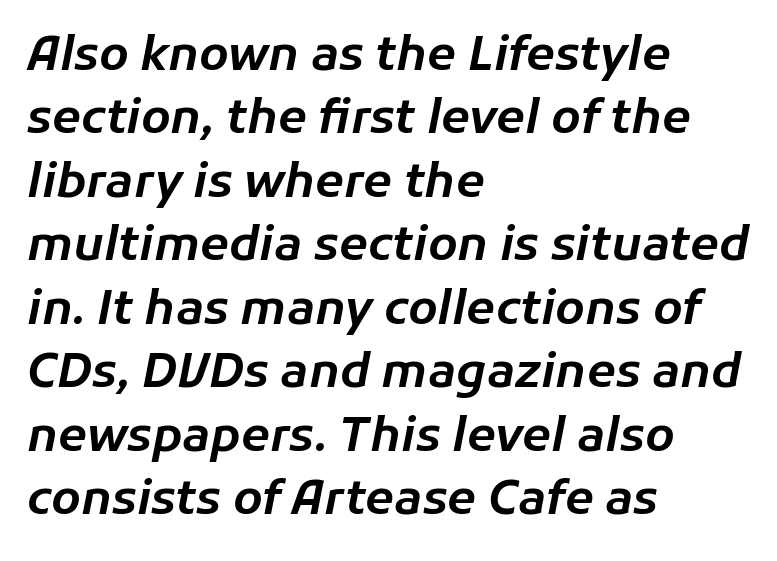
Typeset ragged right — the left edge is the straight one. Baseline-to-baseline distance is the conventional proportion of letter height. The letters advance in unequal steps, a hallmark of proportional type. This rendering leaves character spacing at its baseline value.
